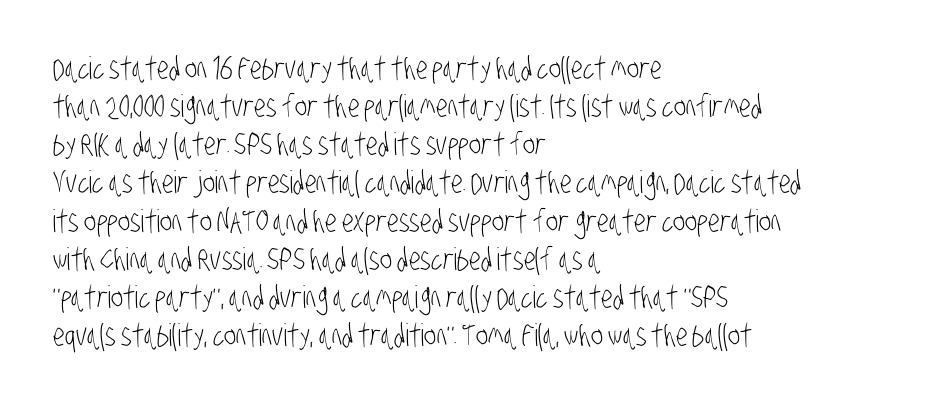
Q: Is the text bold? A: No.
Q: Is the typeface a serif or a sans-serif typeface? A: Sans-serif.
Q: Is the text underlined? A: No.
Q: How is the paragraph aligned? A: Left-aligned.
Q: Is the spacing between letters normal or unusually wide? A: Normal.
Q: Width (condensed, normal, or wide)? A: Condensed.
Q: Stroke contrast? A: Low.
Q: x-height? A: Large.
Q: Monospaced? A: No.
